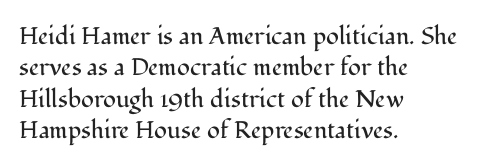
What stands out about the letter spacing? Nothing — it is the standard amount. Unmarked baselines from the first word to the last. The rendering anchors every line to the left-hand side. Regarding leading, the lines here are spaced in the standard way. Compared with a typical body face, this is equally light or lighter still. In terms of posture, this sample is upright.
